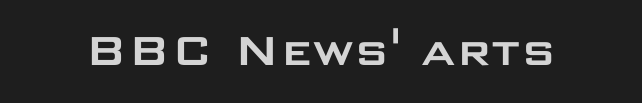
{"serif": "no", "italic": "no", "width": "wide", "stroke_contrast": "low", "x_height": "large", "monospaced": "no", "underline": "no", "letter_spacing": "normal", "letter_spacing_em": 0.0, "glyph_px": 52}
